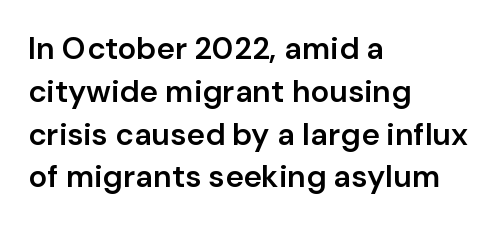
Q: Is the text bold? A: Semi-bold.
Q: Is the text italic (slanted)? A: No, it is upright.
Q: Is the typeface a serif or a sans-serif typeface? A: Sans-serif.
Q: Is the text underlined? A: No.
Q: How is the paragraph aligned? A: Left-aligned.
Q: Is the spacing between letters normal or unusually wide? A: Normal.
Q: Is the spacing between lines tight, normal or loose? A: Normal.
Q: Width (condensed, normal, or wide)? A: Normal.
Q: Stroke contrast? A: Low.
Q: x-height? A: Medium.
Q: Monospaced? A: No.
